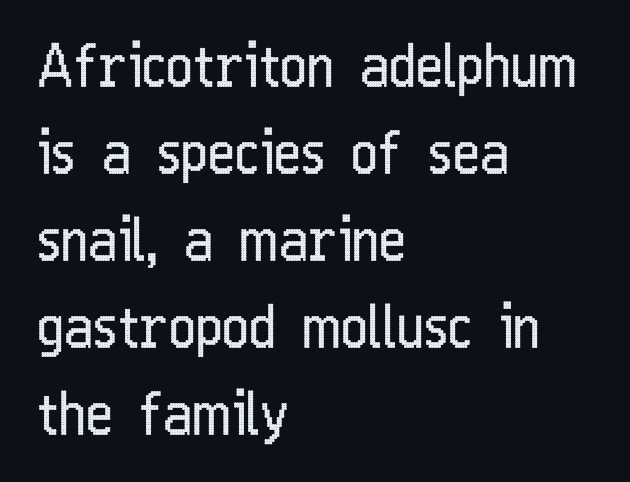
The image shows 58 px regular-weight, condensed sans-serif type, upright; set left-aligned, normal line spacing (1.5x), normal letter spacing, not underlined; low stroke contrast and a medium x-height.
